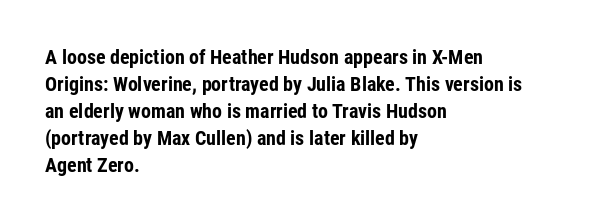
Q: Is the text bold? A: Yes.
Q: Is the text italic (slanted)? A: No, it is upright.
Q: Is the text underlined? A: No.
Q: How is the paragraph aligned? A: Left-aligned.
Q: Is the spacing between letters normal or unusually wide? A: Normal.
Q: Is the spacing between lines tight, normal or loose? A: Normal.
